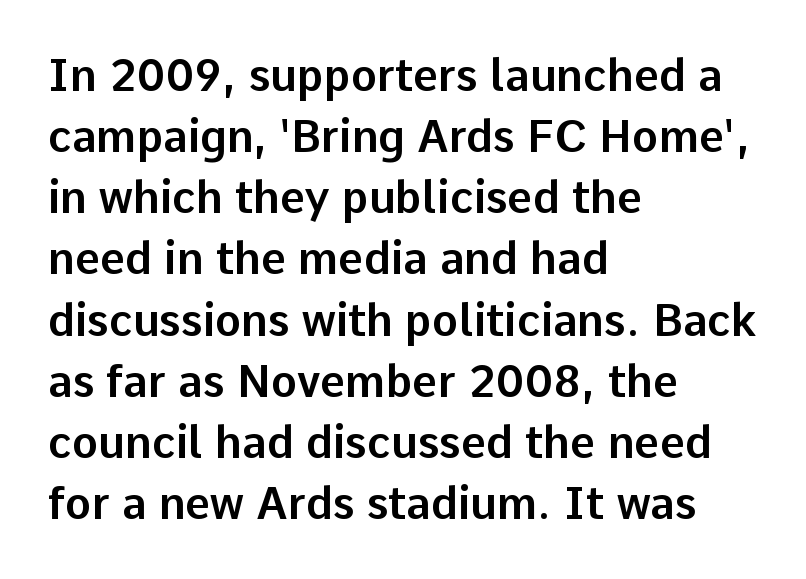
The glyphs in this specimen are sans serif. Bare-footed words on every line. Posture: upright roman. Does the copy run flush right? No — it runs flush left.
